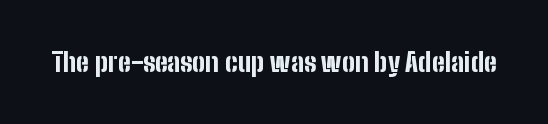
Only glyphs here, with clear space below each row. Rendered with straight, roman letterforms. The glyphs have the mass of a bold cut. Observe the ordinary spacing: letters are neighbours, not strangers.
